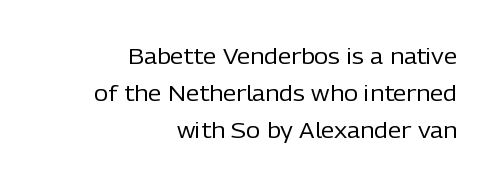
The image shows 22 px text type, upright; set right-aligned, normal line spacing (1.68x), normal letter spacing, not underlined.
